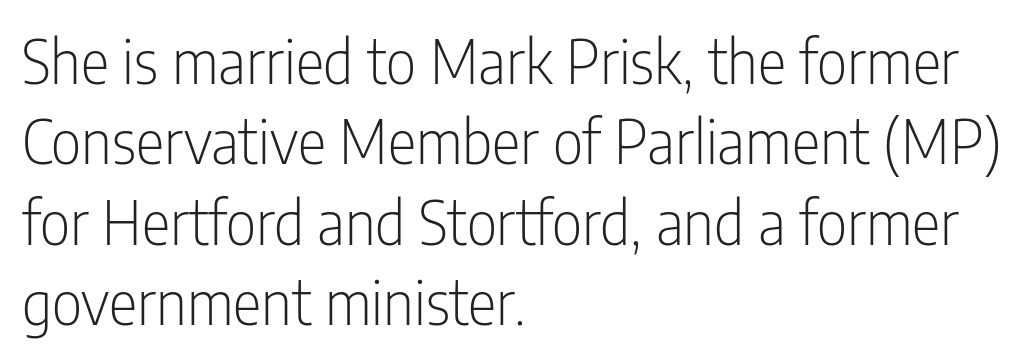
The image shows 60 px light, condensed sans-serif type, upright; set left-aligned, normal line spacing (1.34x), normal letter spacing, not underlined; low stroke contrast and a medium x-height.
